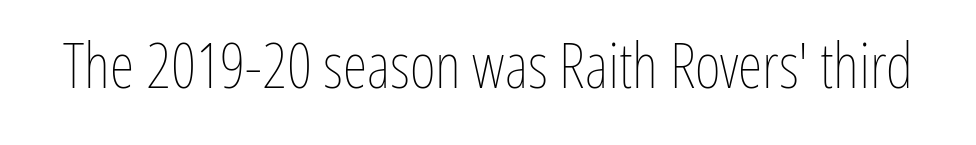
The image shows 63 px thin, condensed type, upright; set normal letter spacing, not underlined; low stroke contrast and a medium x-height.
